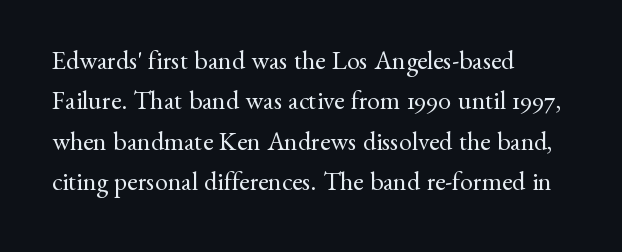
{"italic": "no", "bold": "no", "underline": "no", "align": "left", "line_spacing": "normal", "line_spacing_ratio": 1.55, "letter_spacing": "normal", "letter_spacing_em": 0.0, "glyph_px": 26}
